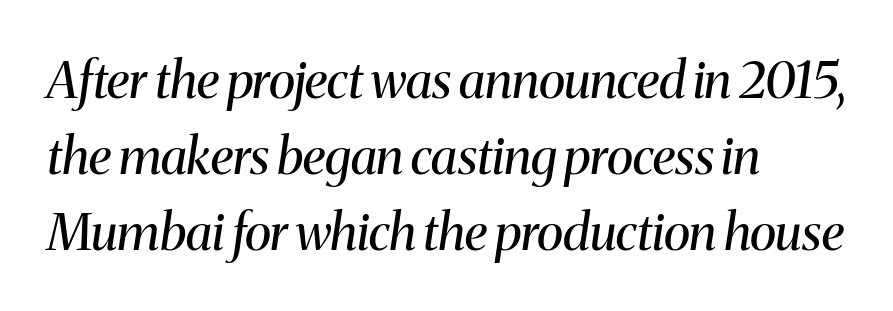
Rendered with sloped, italic letterforms. Compared with typical paragraphs, the rows here are spaced about the same. Character widths vary here, with narrow letters taking less room than wide ones. There is no visible air inserted between adjacent glyphs. All the whitespace from short lines collects on the right. Think standard paragraph weight, or any step lighter than that.
